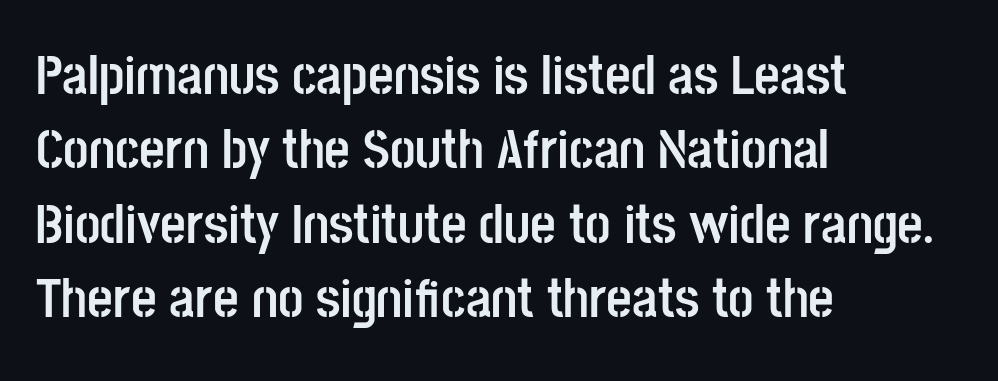
Q: Is the text bold? A: Yes.
Q: Is the text italic (slanted)? A: No, it is upright.
Q: Is the typeface a serif or a sans-serif typeface? A: Sans-serif.
Q: Is the text underlined? A: No.
Q: How is the paragraph aligned? A: Left-aligned.
Q: Is the spacing between letters normal or unusually wide? A: Normal.
Q: Is the spacing between lines tight, normal or loose? A: Normal.
Q: Width (condensed, normal, or wide)? A: Condensed.
Q: Stroke contrast? A: Low.
Q: x-height? A: Large.
Q: Monospaced? A: No.
